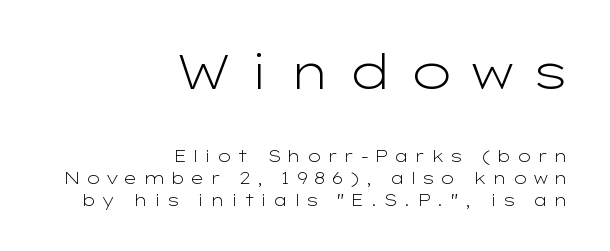
The image shows 48 px light, wide sans-serif type, upright; set right-aligned, normal line spacing (1.38x), unusually wide letter spacing (+0.31 em), not underlined; the first (top) block is 3.0x larger; low stroke contrast and a medium x-height.
